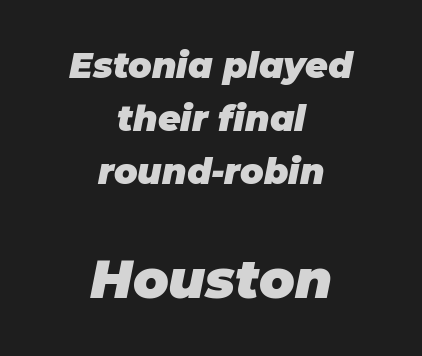
The image shows 53 px heavy type, italic (leaning right); set centered, normal line spacing (1.52x), normal letter spacing, not underlined; the second (bottom) block is 1.51x larger; low stroke contrast and a large x-height.
